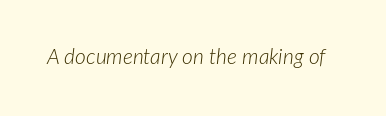
{"italic": "yes", "lean": "right", "slant_degrees": 7, "bold": "no", "underline": "no", "letter_spacing": "normal", "letter_spacing_em": 0.0, "glyph_px": 21}
